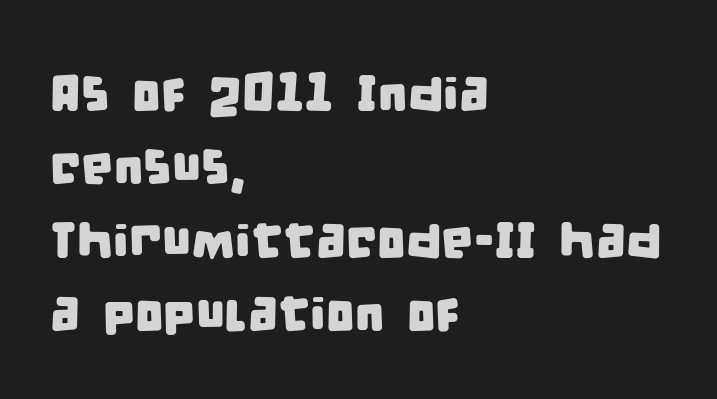
The image shows 51 px condensed sans-serif type; set left-aligned, normal line spacing (1.44x), normal letter spacing, not underlined; low stroke contrast and a large x-height.
